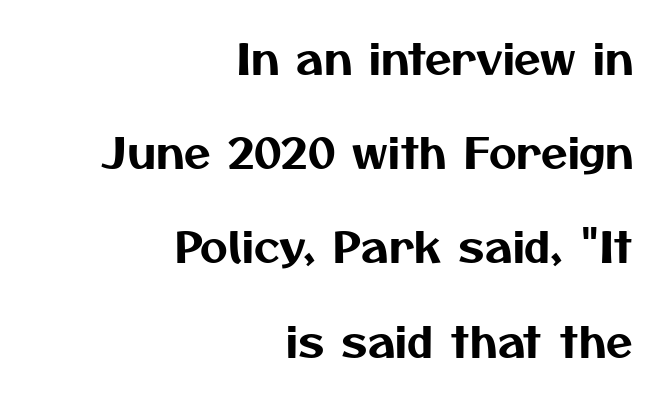
{"serif": "no", "width": "normal", "stroke_contrast": "medium", "x_height": "medium", "monospaced": "no", "underline": "no", "align": "right", "line_spacing": "loose", "line_spacing_ratio": 2.19, "letter_spacing": "normal", "letter_spacing_em": 0.0, "glyph_px": 43}
